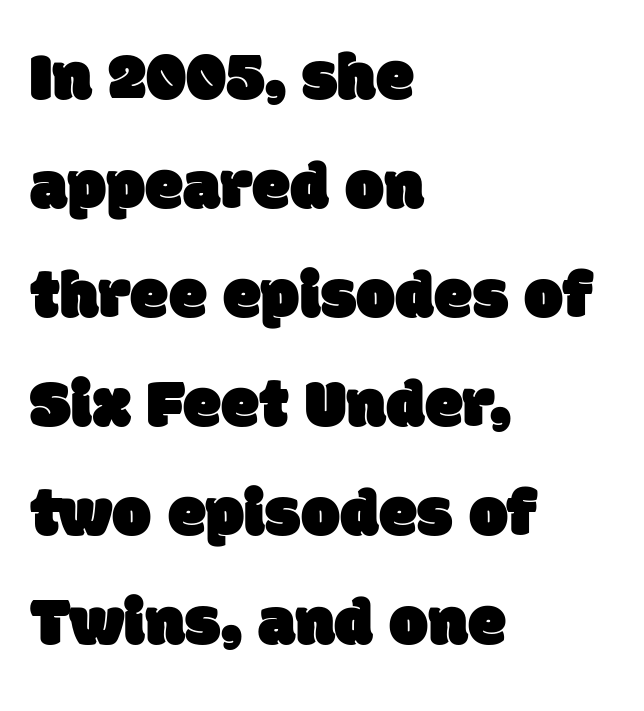
These lines are rendered in a variable-pitch font. Observe the ordinary spacing: letters are neighbours, not strangers. One glance says typical: line gaps are just what's usual. The designer went with a sans here, leaving each stem footless. The zone under the glyphs is completely vacant. Does the copy run flush right? No — it runs flush left.
